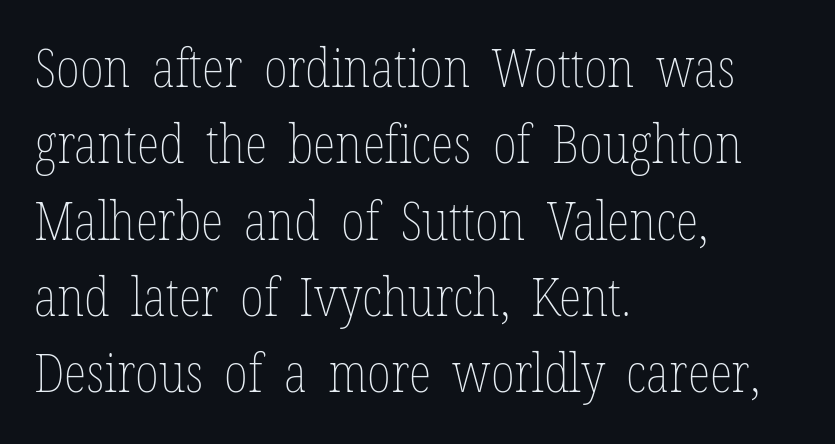
The image shows 53 px thin, condensed type, upright; set left-aligned, normal line spacing (1.44x), normal letter spacing, not underlined; low stroke contrast and a medium x-height.
